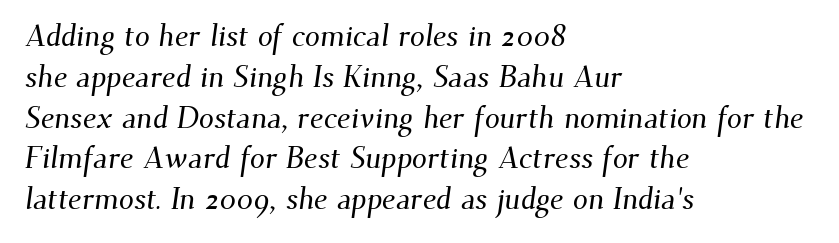
Q: Is the typeface a serif or a sans-serif typeface? A: Serif.
Q: Is the text underlined? A: No.
Q: How is the paragraph aligned? A: Left-aligned.
Q: Is the spacing between letters normal or unusually wide? A: Normal.
Q: Is the spacing between lines tight, normal or loose? A: Normal.
Q: Width (condensed, normal, or wide)? A: Normal.
Q: Stroke contrast? A: Medium.
Q: x-height? A: Small.
Q: Monospaced? A: No.
